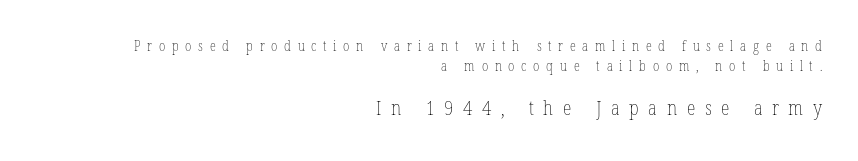
{"italic": "no", "bold": "no", "underline": "no", "align": "right", "line_spacing": "normal", "line_spacing_ratio": 1.46, "letter_spacing": "wide", "letter_spacing_em": 0.48, "larger_block": "second", "size_ratio": 1.43, "glyph_px": 20}
